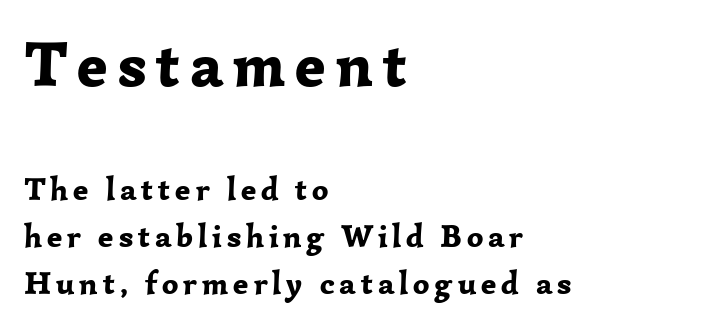
Q: Is the text bold? A: Yes.
Q: Is the text italic (slanted)? A: No, it is upright.
Q: Is the typeface a serif or a sans-serif typeface? A: Serif.
Q: Is the text underlined? A: No.
Q: How is the paragraph aligned? A: Left-aligned.
Q: Is the spacing between lines tight, normal or loose? A: Normal.
Q: Which block of text is set in a larger size, the first (top) or the second (bottom)? A: The first (top) one.
Q: Width (condensed, normal, or wide)? A: Normal.
Q: Stroke contrast? A: Low.
Q: x-height? A: Medium.
Q: Monospaced? A: No.
